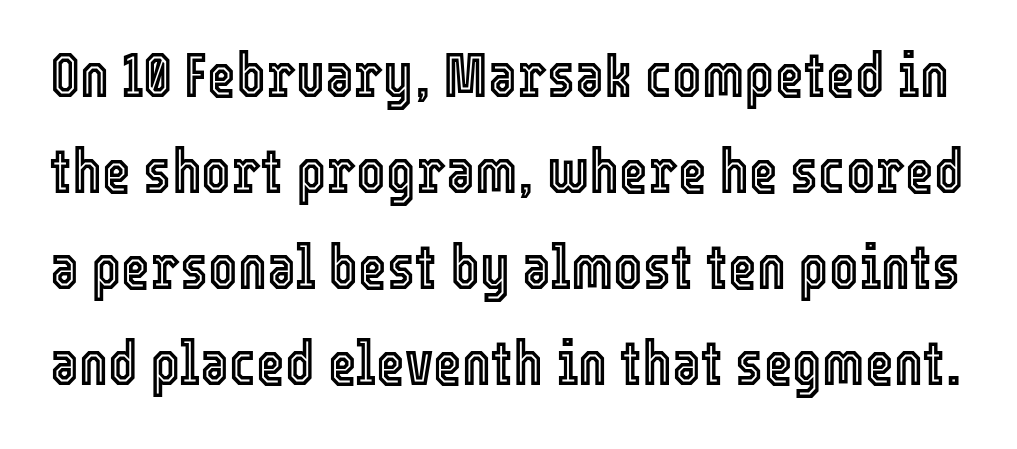
Q: Is the text italic (slanted)? A: No, it is upright.
Q: Is the text underlined? A: No.
Q: Is the spacing between letters normal or unusually wide? A: Normal.
Q: Is the spacing between lines tight, normal or loose? A: Normal.
Q: Width (condensed, normal, or wide)? A: Condensed.
Q: x-height? A: Medium.
Q: Monospaced? A: No.
